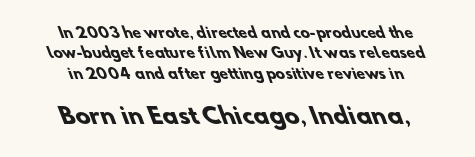
Q: Is the text bold? A: Yes.
Q: Is the text underlined? A: No.
Q: How is the paragraph aligned? A: Centered.
Q: Is the spacing between letters normal or unusually wide? A: Normal.
Q: Is the spacing between lines tight, normal or loose? A: Normal.
Q: Which block of text is set in a larger size, the first (top) or the second (bottom)? A: The second (bottom) one.
